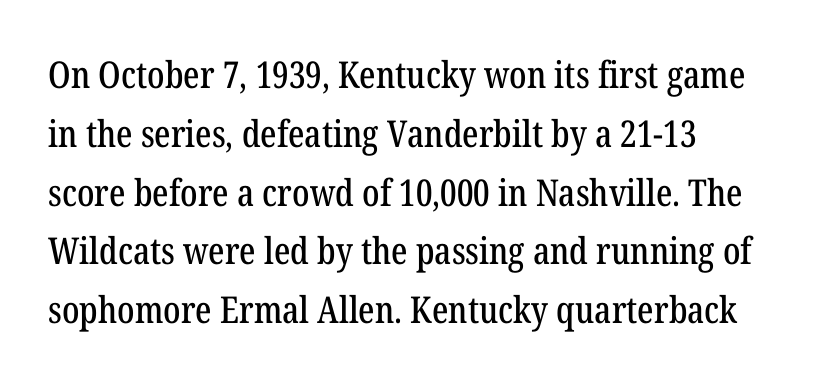
The image shows 37 px condensed serif type, upright; set left-aligned, normal line spacing (1.59x), normal letter spacing, not underlined; low stroke contrast and a medium x-height.
